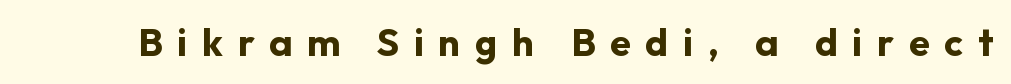
Q: Is the text bold? A: Yes.
Q: Is the text italic (slanted)? A: No, it is upright.
Q: Is the typeface a serif or a sans-serif typeface? A: Sans-serif.
Q: Is the text underlined? A: No.
Q: Is the spacing between letters normal or unusually wide? A: Unusually wide.
Q: Width (condensed, normal, or wide)? A: Normal.
Q: Stroke contrast? A: Low.
Q: x-height? A: Medium.
Q: Monospaced? A: No.
